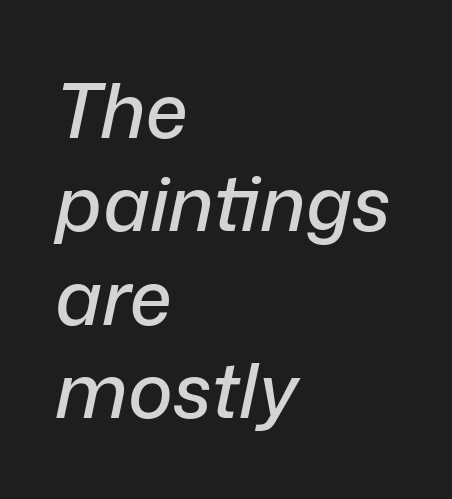
Q: Is the text italic (slanted)? A: Yes, it leans right by about 12 degrees.
Q: Is the text underlined? A: No.
Q: How is the paragraph aligned? A: Left-aligned.
Q: Is the spacing between letters normal or unusually wide? A: Normal.
Q: Width (condensed, normal, or wide)? A: Normal.
Q: Stroke contrast? A: Low.
Q: x-height? A: Medium.
Q: Monospaced? A: No.
